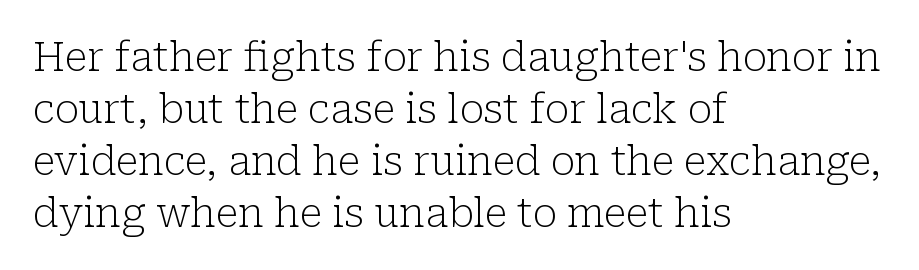
The image shows 40 px light serif type, upright; set left-aligned, normal line spacing (1.3x), normal letter spacing, not underlined; low stroke contrast and a medium x-height.
